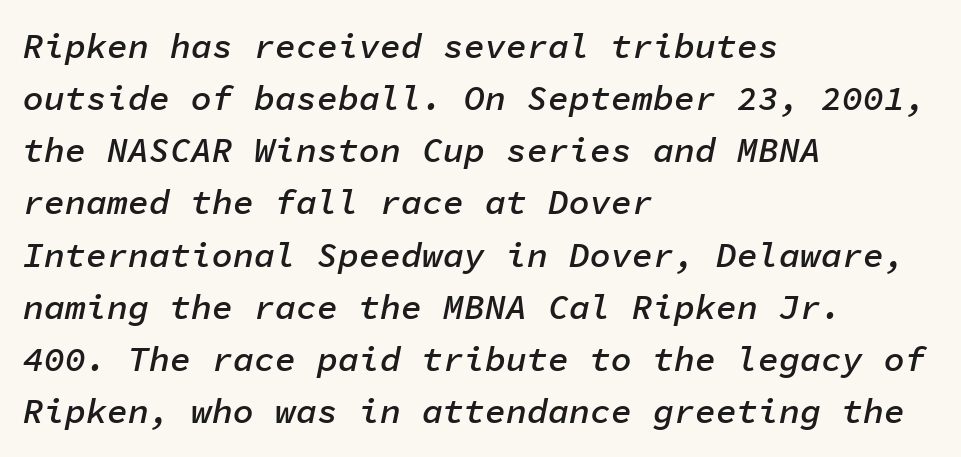
{"italic": "yes", "lean": "right", "slant_degrees": 11, "bold": "semi", "weight": "semibold", "width": "normal", "stroke_contrast": "low", "x_height": "medium", "monospaced": "yes", "underline": "no", "align": "left", "line_spacing": "normal", "line_spacing_ratio": 1.49, "letter_spacing": "normal", "letter_spacing_em": 0.0, "glyph_px": 35}
